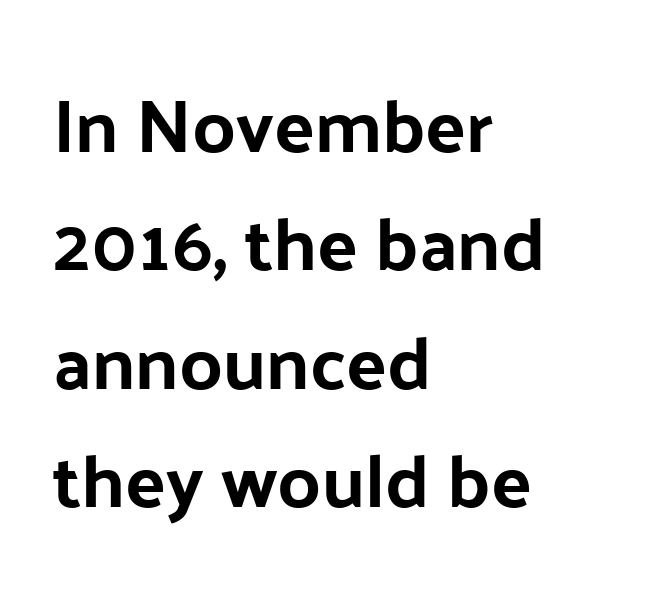
Honestly, the letter spacing is just normal — you wouldn't notice it. If you drew a ruler down the left edge, every line would touch it. A typesetter would call this proportional, since set widths differ per character. Reading down the column, the eye jumps a familiar distance to each next line.
